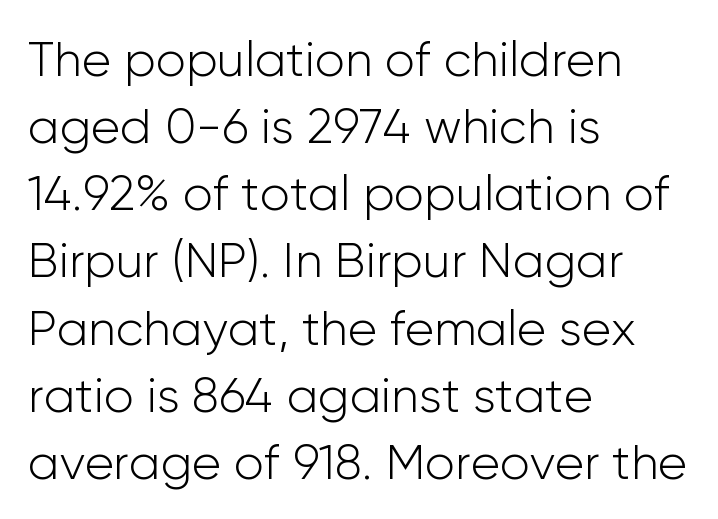
Q: Is the text bold? A: No.
Q: Is the text italic (slanted)? A: No, it is upright.
Q: Is the typeface a serif or a sans-serif typeface? A: Sans-serif.
Q: Is the text underlined? A: No.
Q: How is the paragraph aligned? A: Left-aligned.
Q: Is the spacing between letters normal or unusually wide? A: Normal.
Q: Is the spacing between lines tight, normal or loose? A: Normal.
Q: Width (condensed, normal, or wide)? A: Normal.
Q: Stroke contrast? A: Low.
Q: x-height? A: Medium.
Q: Monospaced? A: No.
